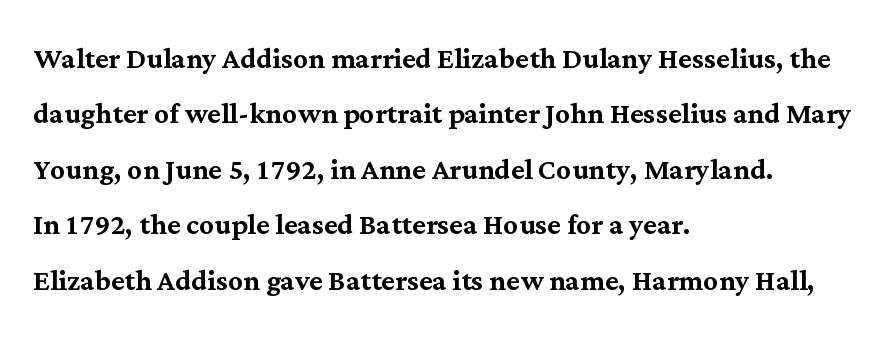
The image shows 37 px serif type, upright; set left-aligned, normal line spacing (1.5x), normal letter spacing, not underlined; medium stroke contrast and a medium x-height.
